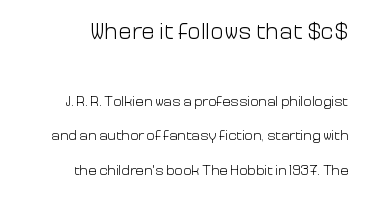
Look at the tracking — it's just the regular setting, nothing added. Do the letters lean? They stand straight. Decoration check: the copy has no underline. Visually, the top section dominates because its glyphs are scaled up.
